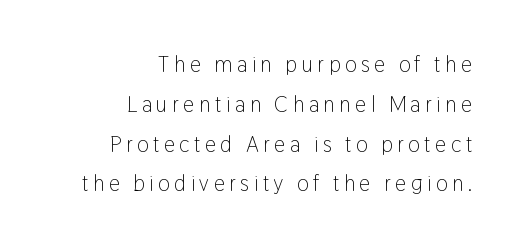
The image shows 22 px text type, upright; set right-aligned, line spacing 1.81x, unusually wide letter spacing (+0.21 em), not underlined.
